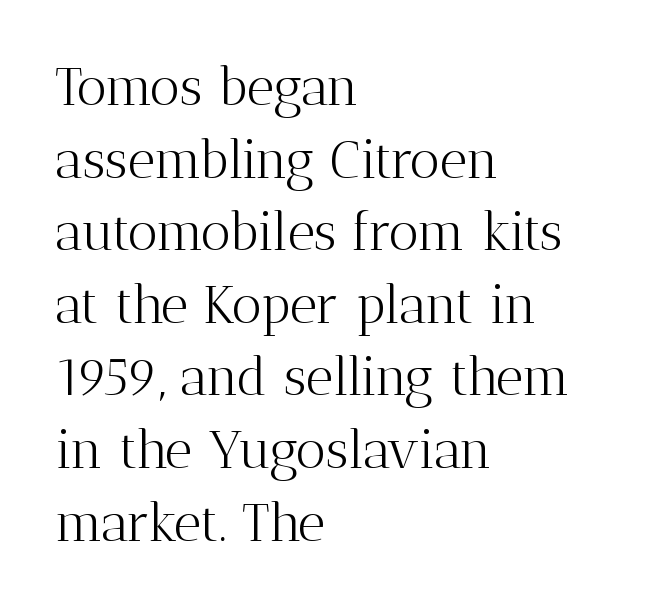
Q: Is the text bold? A: No.
Q: Is the text italic (slanted)? A: No, it is upright.
Q: Is the typeface a serif or a sans-serif typeface? A: Serif.
Q: Is the text underlined? A: No.
Q: How is the paragraph aligned? A: Left-aligned.
Q: Is the spacing between letters normal or unusually wide? A: Normal.
Q: Is the spacing between lines tight, normal or loose? A: Normal.
Q: Width (condensed, normal, or wide)? A: Normal.
Q: Stroke contrast? A: Medium.
Q: x-height? A: Medium.
Q: Monospaced? A: No.
